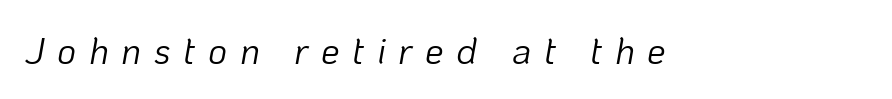
The image shows 37 px light type, italic (leaning right); set unusually wide letter spacing (+0.34 em), not underlined; low stroke contrast and a medium x-height.
